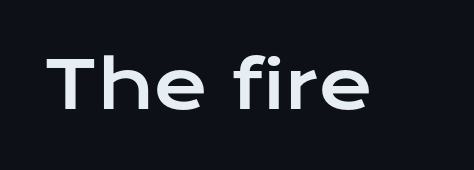
{"serif": "no", "italic": "no", "width": "wide", "stroke_contrast": "low", "x_height": "medium", "monospaced": "no", "underline": "no", "letter_spacing": "normal", "letter_spacing_em": 0.0, "glyph_px": 66}
